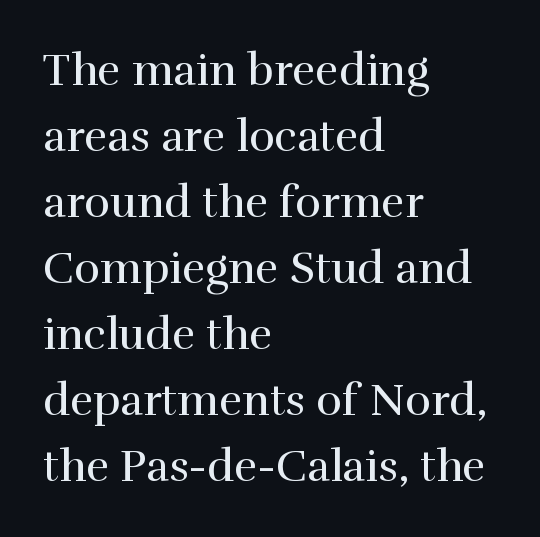
{"serif": "yes", "italic": "no", "bold": "no", "weight": "regular", "width": "normal", "stroke_contrast": "high", "x_height": "medium", "monospaced": "no", "underline": "no", "align": "left", "line_spacing": "normal", "line_spacing_ratio": 1.5, "letter_spacing": "normal", "letter_spacing_em": 0.0, "glyph_px": 44}
